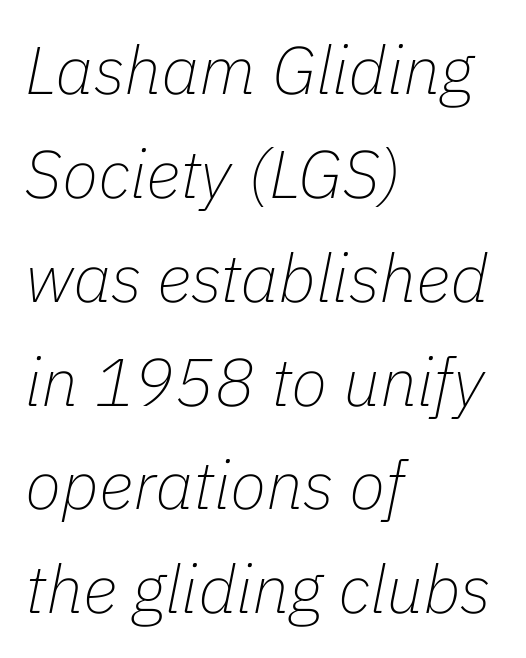
{"italic": "yes", "lean": "right", "slant_degrees": 11, "bold": "no", "weight": "thin", "width": "normal", "stroke_contrast": "low", "x_height": "medium", "monospaced": "no", "underline": "no", "align": "left", "line_spacing": "normal", "line_spacing_ratio": 1.55, "letter_spacing": "normal", "letter_spacing_em": 0.0, "glyph_px": 67}
